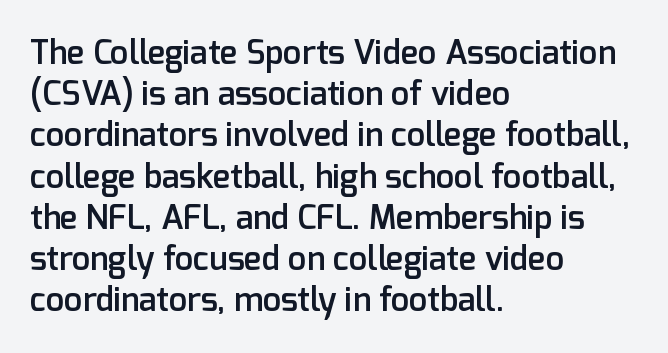
{"serif": "no", "italic": "no", "bold": "semi", "weight": "semibold", "width": "normal", "stroke_contrast": "low", "x_height": "medium", "monospaced": "no", "underline": "no", "align": "left", "line_spacing": "normal", "line_spacing_ratio": 1.25, "letter_spacing": "normal", "letter_spacing_em": 0.0, "glyph_px": 33}
